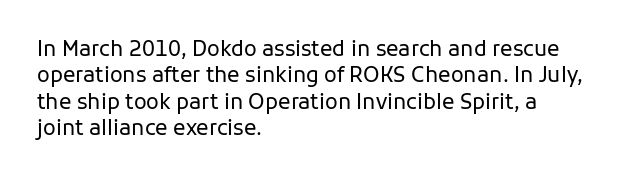
Q: Is the text bold? A: No.
Q: Is the text italic (slanted)? A: No, it is upright.
Q: Is the text underlined? A: No.
Q: How is the paragraph aligned? A: Left-aligned.
Q: Is the spacing between letters normal or unusually wide? A: Normal.
Q: Is the spacing between lines tight, normal or loose? A: Normal.
